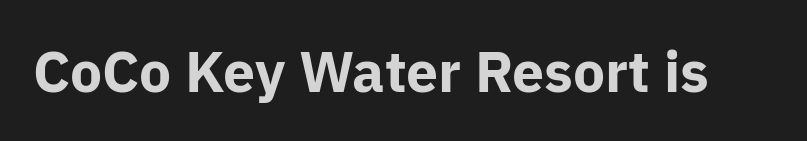
Do the letters lean? They stand straight. Heft: maximum for text — a bold. What stands out about the letter spacing? Nothing — it is the standard amount. Stroke terminals: plain, sans-serif. Descenders are the only things crossing below the line.
